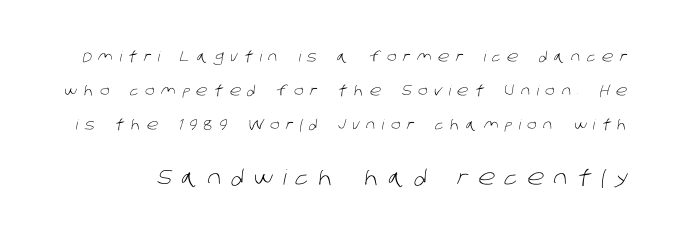
The image shows 21 px text type; set loose line spacing (2.42x), unusually wide letter spacing (+0.47 em), not underlined; the second (bottom) block is 1.5x larger.
